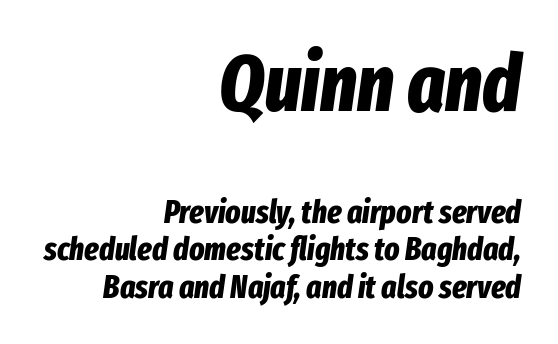
Q: Is the text bold? A: Yes.
Q: Is the text italic (slanted)? A: Yes, it leans right by about 8 degrees.
Q: Is the text underlined? A: No.
Q: How is the paragraph aligned? A: Right-aligned.
Q: Is the spacing between letters normal or unusually wide? A: Normal.
Q: Which block of text is set in a larger size, the first (top) or the second (bottom)? A: The first (top) one.
Q: Width (condensed, normal, or wide)? A: Condensed.
Q: Stroke contrast? A: Low.
Q: x-height? A: Medium.
Q: Monospaced? A: No.
